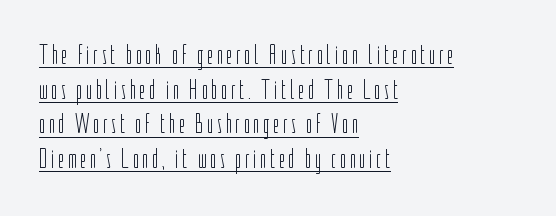
Q: Is the text bold? A: No.
Q: Is the text italic (slanted)? A: No, it is upright.
Q: Is the text underlined? A: Yes.
Q: How is the paragraph aligned? A: Left-aligned.
Q: Is the spacing between lines tight, normal or loose? A: Normal.
